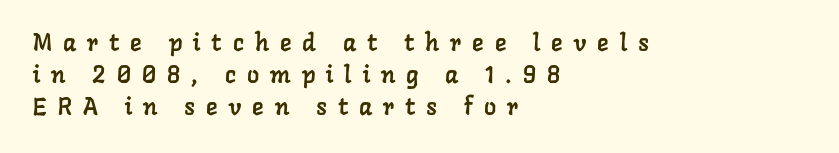
Reading down the column, the eye jumps a familiar distance to each next line. The paragraph has a hard left edge and a soft right edge. Words appear elongated and porous because spacing is wide. The area under the type is left untouched.
